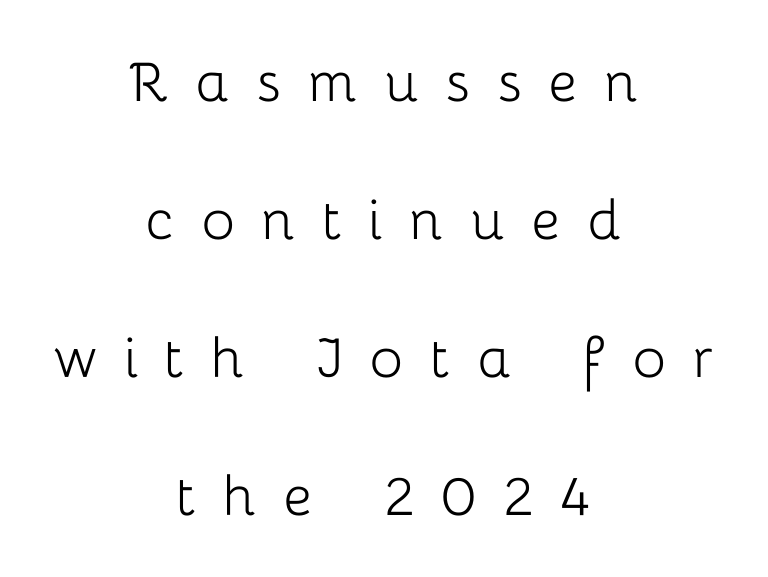
{"serif": "no", "italic": "no", "bold": "no", "weight": "light", "width": "normal", "stroke_contrast": "low", "x_height": "medium", "monospaced": "no", "underline": "no", "align": "center", "line_spacing": "loose", "line_spacing_ratio": 1.97, "letter_spacing": "wide", "letter_spacing_em": 0.38, "glyph_px": 70}
